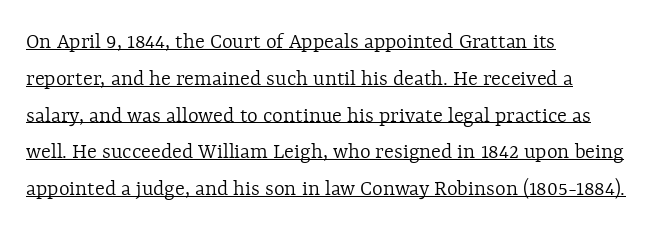
{"italic": "no", "bold": "no", "underline": "yes", "align": "left", "line_spacing": "normal", "line_spacing_ratio": 1.6, "letter_spacing": "normal", "letter_spacing_em": 0.0, "glyph_px": 23}
